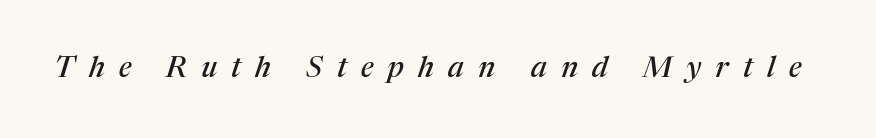
{"serif": "yes", "italic": "yes", "lean": "right", "slant_degrees": 17, "width": "normal", "stroke_contrast": "medium", "x_height": "medium", "monospaced": "no", "underline": "no", "letter_spacing": "wide", "letter_spacing_em": 0.49, "glyph_px": 29}
